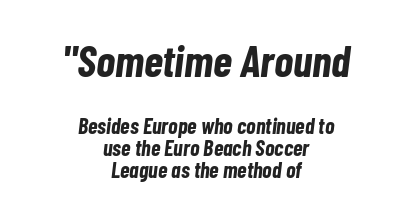
Q: Is the text bold? A: Yes.
Q: Is the text italic (slanted)? A: Yes, it leans right by about 7 degrees.
Q: Is the text underlined? A: No.
Q: How is the paragraph aligned? A: Centered.
Q: Is the spacing between letters normal or unusually wide? A: Normal.
Q: Is the spacing between lines tight, normal or loose? A: Tight.
Q: Which block of text is set in a larger size, the first (top) or the second (bottom)? A: The first (top) one.
Q: Width (condensed, normal, or wide)? A: Condensed.
Q: Stroke contrast? A: Low.
Q: x-height? A: Medium.
Q: Monospaced? A: No.
